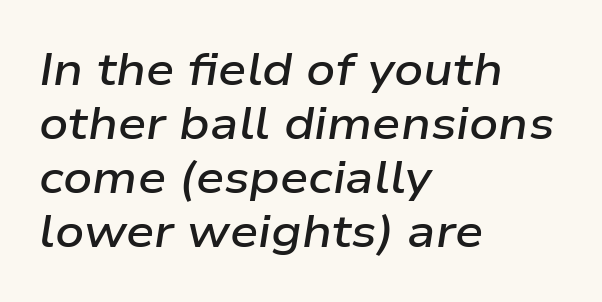
Q: Is the text bold? A: Semi-bold.
Q: Is the text italic (slanted)? A: Yes, it leans right by about 9 degrees.
Q: Is the text underlined? A: No.
Q: How is the paragraph aligned? A: Left-aligned.
Q: Is the spacing between letters normal or unusually wide? A: Normal.
Q: Width (condensed, normal, or wide)? A: Wide.
Q: Stroke contrast? A: Low.
Q: x-height? A: Medium.
Q: Monospaced? A: No.
